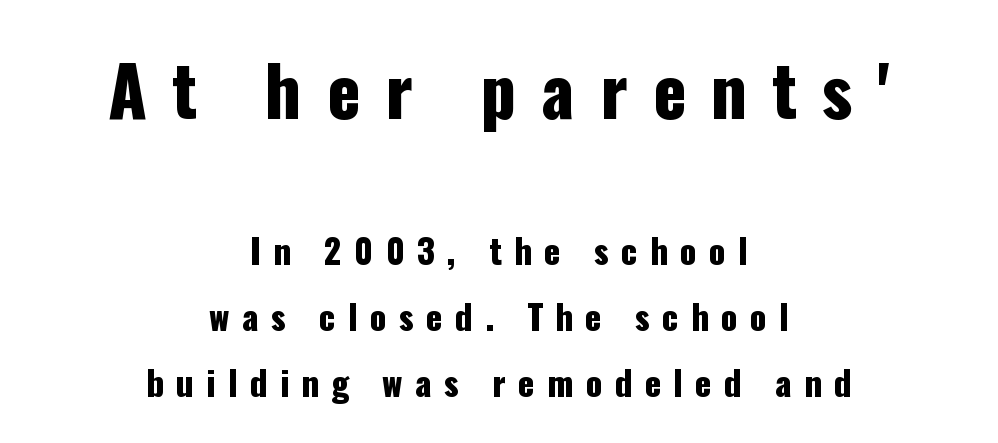
Q: Is the text italic (slanted)? A: No, it is upright.
Q: Is the typeface a serif or a sans-serif typeface? A: Sans-serif.
Q: Is the text underlined? A: No.
Q: How is the paragraph aligned? A: Centered.
Q: Is the spacing between letters normal or unusually wide? A: Unusually wide.
Q: Is the spacing between lines tight, normal or loose? A: Loose.
Q: Which block of text is set in a larger size, the first (top) or the second (bottom)? A: The first (top) one.
Q: Width (condensed, normal, or wide)? A: Condensed.
Q: Stroke contrast? A: Low.
Q: x-height? A: Medium.
Q: Monospaced? A: No.
